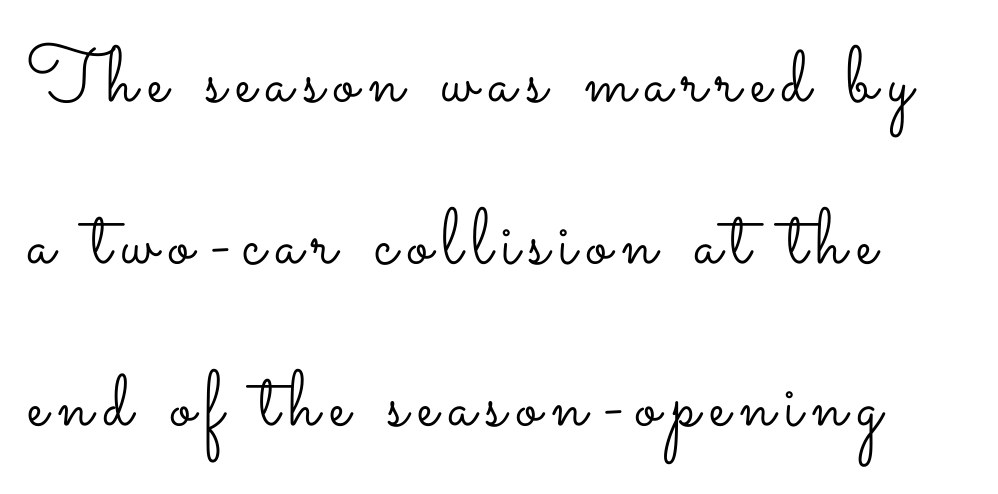
{"bold": "no", "weight": "light", "width": "wide", "stroke_contrast": "low", "x_height": "small", "monospaced": "no", "underline": "no", "align": "left", "line_spacing": "loose", "line_spacing_ratio": 2.05, "glyph_px": 79}
